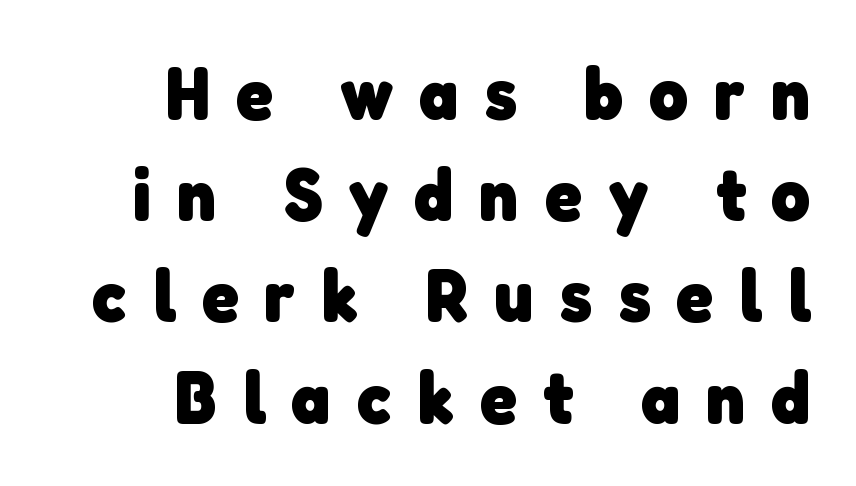
Q: Is the text bold? A: Yes.
Q: Is the typeface a serif or a sans-serif typeface? A: Sans-serif.
Q: Is the text underlined? A: No.
Q: How is the paragraph aligned? A: Right-aligned.
Q: Is the spacing between letters normal or unusually wide? A: Unusually wide.
Q: Is the spacing between lines tight, normal or loose? A: Normal.
Q: Width (condensed, normal, or wide)? A: Normal.
Q: Stroke contrast? A: Low.
Q: x-height? A: Medium.
Q: Monospaced? A: No.
